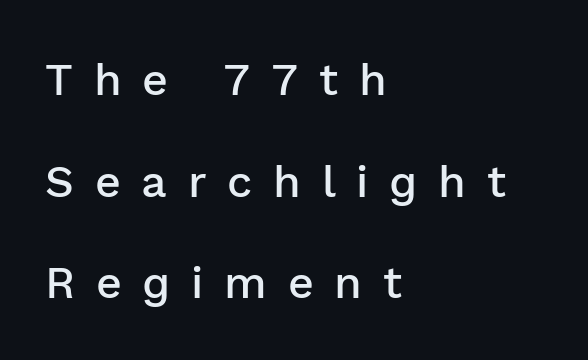
Q: Is the text bold? A: Semi-bold.
Q: Is the text italic (slanted)? A: No, it is upright.
Q: Is the typeface a serif or a sans-serif typeface? A: Sans-serif.
Q: Is the text underlined? A: No.
Q: How is the paragraph aligned? A: Left-aligned.
Q: Is the spacing between letters normal or unusually wide? A: Unusually wide.
Q: Is the spacing between lines tight, normal or loose? A: Loose.
Q: Width (condensed, normal, or wide)? A: Normal.
Q: Stroke contrast? A: Low.
Q: x-height? A: Medium.
Q: Monospaced? A: No.
